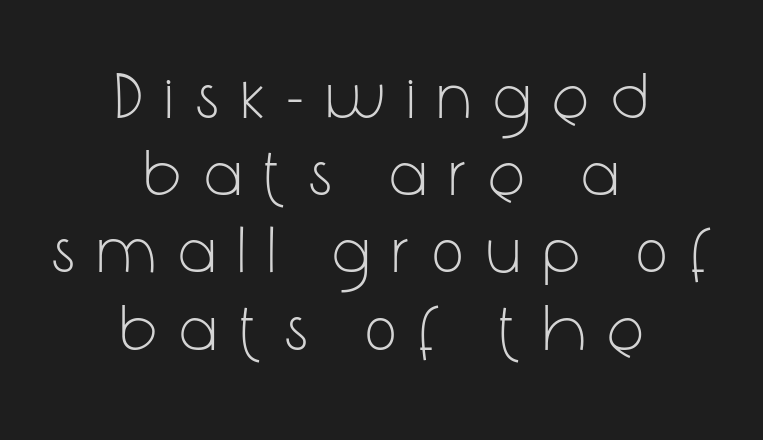
The image shows 66 px light, condensed sans-serif type, upright; set centered, line spacing 1.17x, unusually wide letter spacing (+0.37 em), not underlined; low stroke contrast and a medium x-height.
